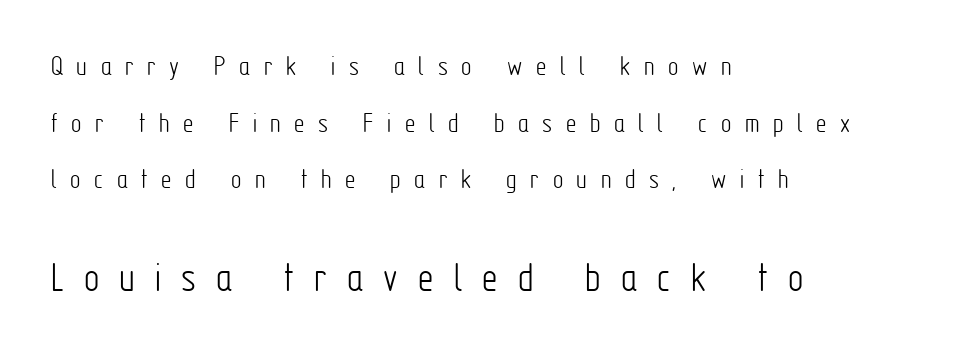
{"serif": "no", "italic": "no", "bold": "no", "weight": "light", "width": "condensed", "stroke_contrast": "low", "x_height": "medium", "monospaced": "no", "underline": "no", "align": "left", "line_spacing": "loose", "line_spacing_ratio": 1.95, "letter_spacing": "wide", "letter_spacing_em": 0.47, "larger_block": "second", "size_ratio": 1.48, "glyph_px": 43}
